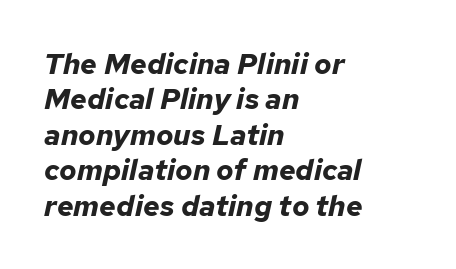
{"italic": "yes", "lean": "right", "slant_degrees": 12, "bold": "yes", "weight": "bold", "width": "normal", "stroke_contrast": "low", "x_height": "medium", "monospaced": "no", "underline": "no", "align": "left", "line_spacing_ratio": 1.22, "letter_spacing": "normal", "letter_spacing_em": 0.0, "glyph_px": 29}
